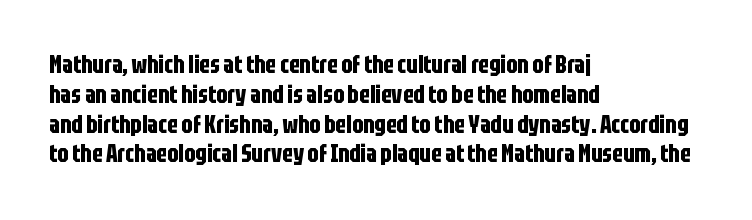
The image shows 24 px bold type, upright; set left-aligned, line spacing 1.24x, normal letter spacing, not underlined.
